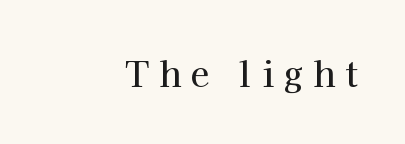
Q: Is the text italic (slanted)? A: No, it is upright.
Q: Is the typeface a serif or a sans-serif typeface? A: Serif.
Q: Is the text underlined? A: No.
Q: How is the paragraph aligned? A: Right-aligned.
Q: Is the spacing between letters normal or unusually wide? A: Unusually wide.
Q: Width (condensed, normal, or wide)? A: Normal.
Q: Stroke contrast? A: High.
Q: x-height? A: Medium.
Q: Monospaced? A: No.
